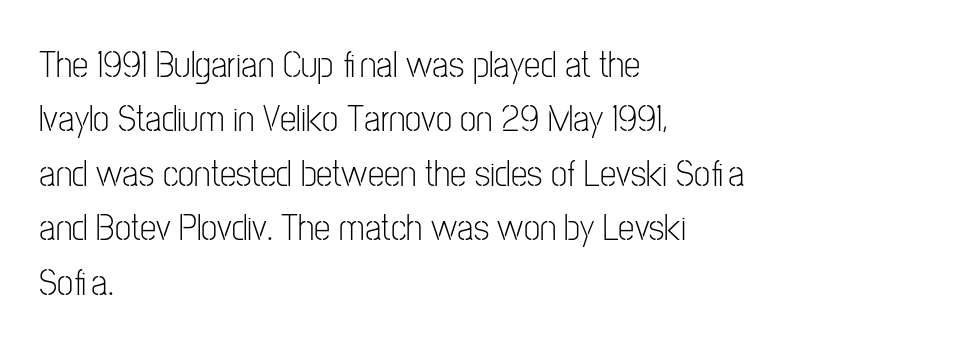
Q: Is the text bold? A: No.
Q: Is the text italic (slanted)? A: No, it is upright.
Q: Is the typeface a serif or a sans-serif typeface? A: Sans-serif.
Q: Is the text underlined? A: No.
Q: How is the paragraph aligned? A: Left-aligned.
Q: Is the spacing between letters normal or unusually wide? A: Normal.
Q: Is the spacing between lines tight, normal or loose? A: Normal.
Q: Width (condensed, normal, or wide)? A: Condensed.
Q: Stroke contrast? A: Low.
Q: x-height? A: Medium.
Q: Monospaced? A: No.
